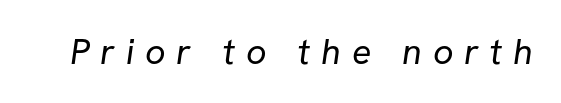
{"serif": "no", "bold": "no", "weight": "regular", "width": "normal", "stroke_contrast": "low", "x_height": "medium", "monospaced": "no", "underline": "no", "letter_spacing": "wide", "letter_spacing_em": 0.3, "glyph_px": 36}
